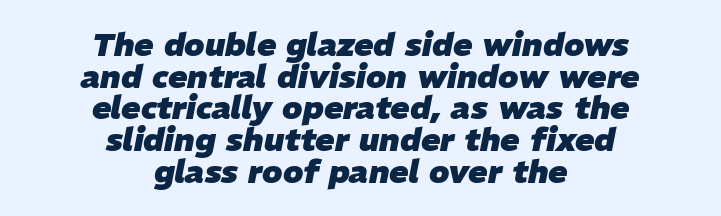
Q: Is the text bold? A: Yes.
Q: Is the text italic (slanted)? A: Yes, it leans right by about 11 degrees.
Q: Is the text underlined? A: No.
Q: How is the paragraph aligned? A: Centered.
Q: Is the spacing between letters normal or unusually wide? A: Normal.
Q: Is the spacing between lines tight, normal or loose? A: Tight.
Q: Width (condensed, normal, or wide)? A: Normal.
Q: Stroke contrast? A: Low.
Q: x-height? A: Medium.
Q: Monospaced? A: No.
